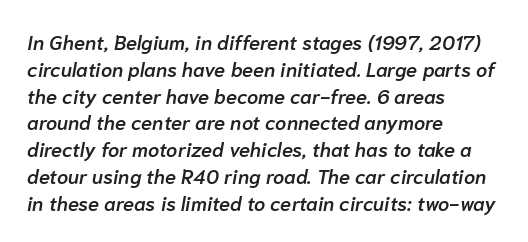
{"italic": "yes", "lean": "right", "slant_degrees": 10, "bold": "semi", "underline": "no", "align": "left", "line_spacing": "normal", "line_spacing_ratio": 1.34, "letter_spacing": "normal", "letter_spacing_em": 0.0, "glyph_px": 20}
